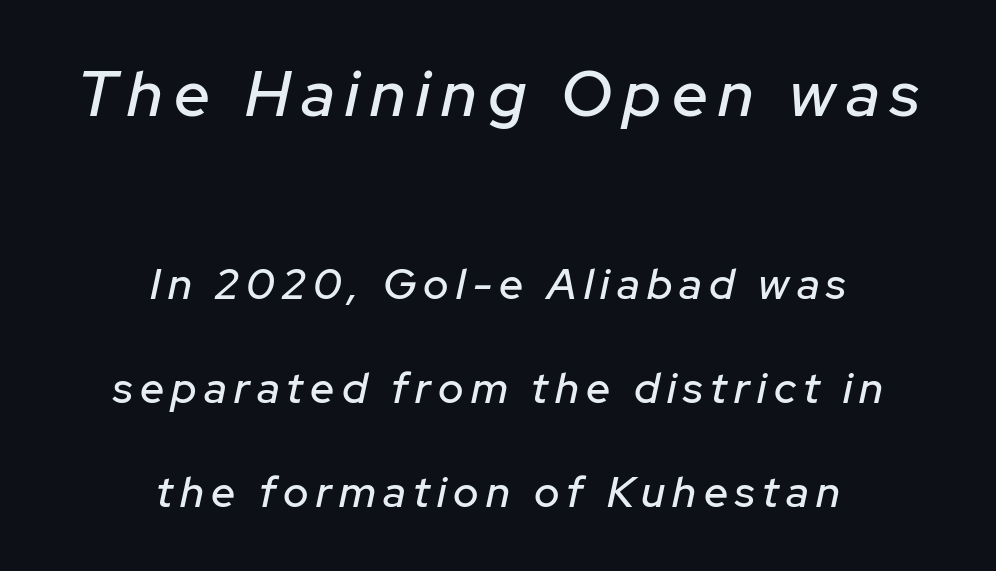
Glance below the letters and you will spot only blank space. The rendering applies a slant to the glyphs. Proportional: the letters do not fall into vertical columns. Larger block? The one above; the one below is distinctly smaller. Loosely led — the rows are spread out.
